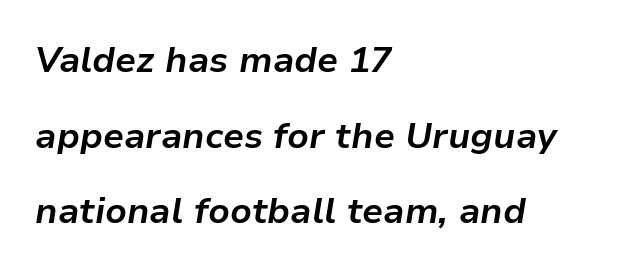
The compositor pushed each line to the left boundary. Strokes here are thick enough to call this a true bold. The foot of each line stays bare and open. Note the varied advance widths — an 'i' is clearly narrower than an 'm'. Compared with typical paragraphs, the rows here are farther apart. Quick note: italic.
